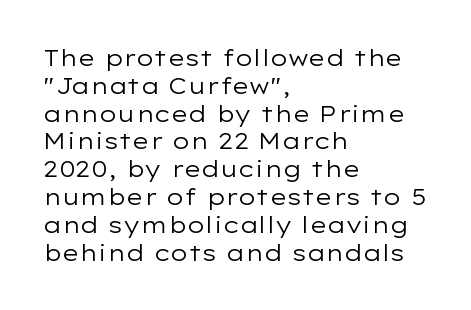
Italic: no, the glyphs are upright roman. Typeset ragged right — the left edge is the straight one. The gaps between neighbouring characters are ordinary and unremarkable. No letter is thick-stroked: the sample isn't bold. Lines of text with bare space underneath.
